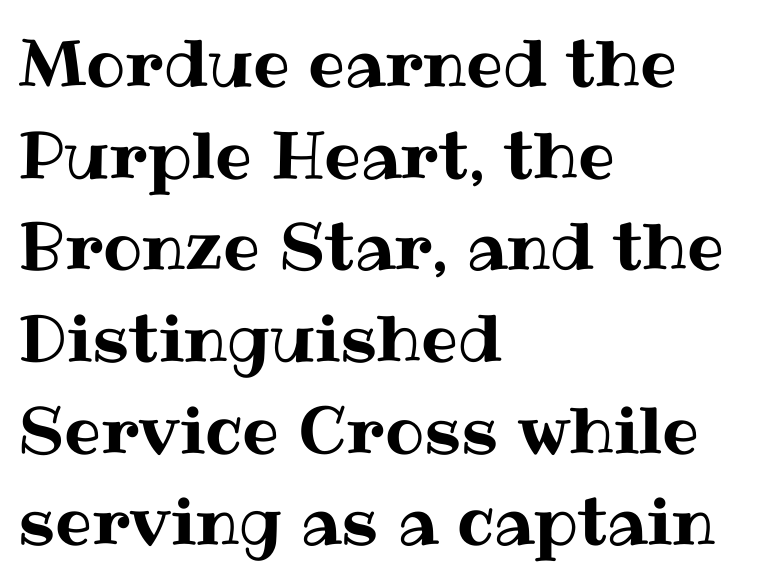
The image shows 65 px text type, upright; set left-aligned, normal line spacing (1.41x), normal letter spacing, not underlined; medium stroke contrast and a medium x-height.
